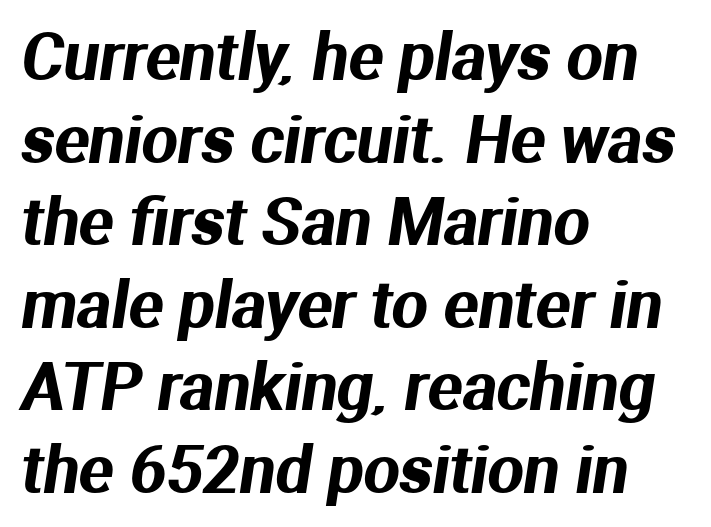
{"serif": "no", "width": "normal", "stroke_contrast": "medium", "x_height": "medium", "monospaced": "no", "underline": "no", "align": "left", "line_spacing": "normal", "line_spacing_ratio": 1.29, "letter_spacing": "normal", "letter_spacing_em": 0.0, "glyph_px": 64}
